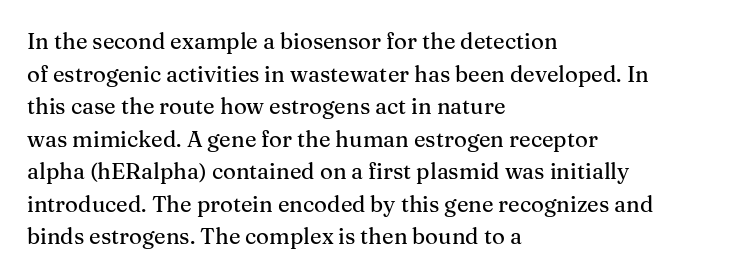
The image shows 22 px text type, upright; set left-aligned, normal line spacing (1.48x), normal letter spacing, not underlined.
